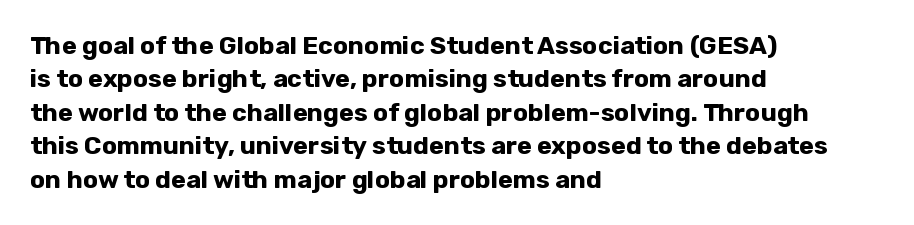
{"italic": "no", "bold": "yes", "underline": "no", "align": "left", "line_spacing": "normal", "line_spacing_ratio": 1.34, "letter_spacing": "normal", "letter_spacing_em": 0.0, "glyph_px": 25}
